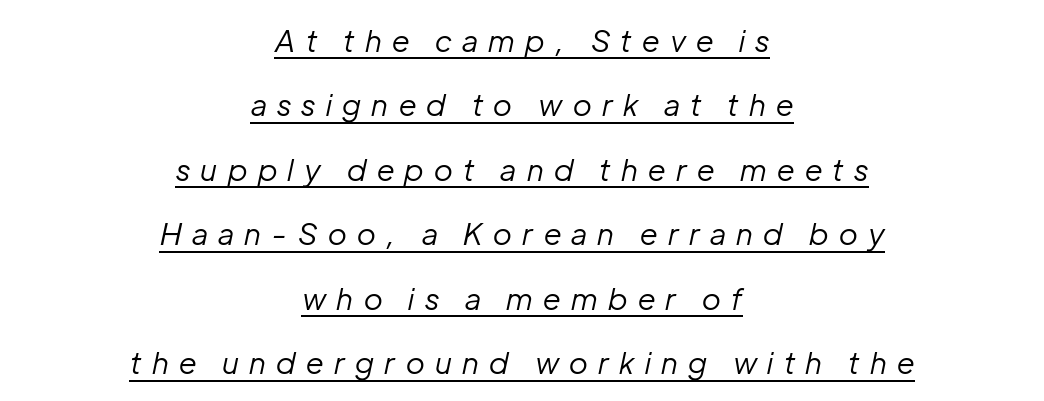
Q: Is the text bold? A: No.
Q: Is the text italic (slanted)? A: Yes, it leans right by about 12 degrees.
Q: Is the text underlined? A: Yes.
Q: How is the paragraph aligned? A: Centered.
Q: Is the spacing between letters normal or unusually wide? A: Unusually wide.
Q: Is the spacing between lines tight, normal or loose? A: Loose.
Q: Width (condensed, normal, or wide)? A: Normal.
Q: Stroke contrast? A: Low.
Q: x-height? A: Medium.
Q: Monospaced? A: No.
